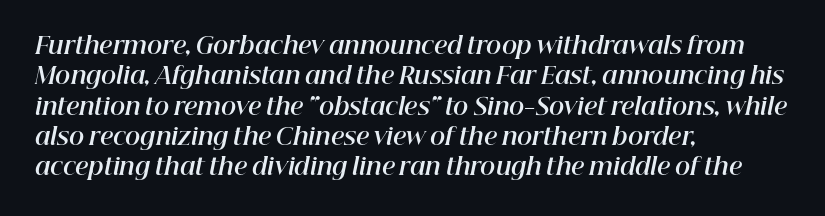
{"italic": "yes", "lean": "right", "slant_degrees": 12, "bold": "yes", "underline": "no", "align": "left", "line_spacing": "normal", "line_spacing_ratio": 1.32, "letter_spacing": "normal", "letter_spacing_em": 0.0, "glyph_px": 23}
